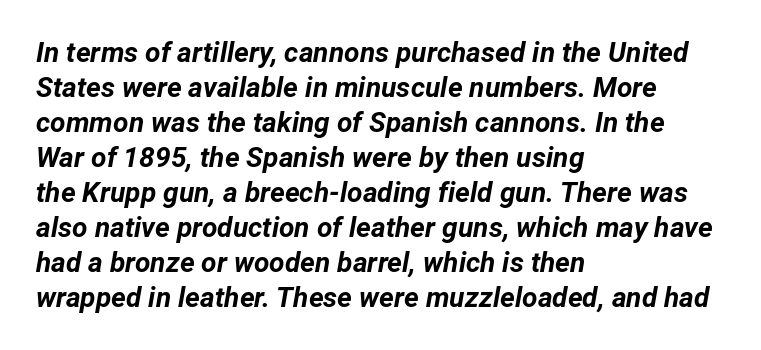
Q: Is the text bold? A: Yes.
Q: Is the text italic (slanted)? A: Yes, it leans right by about 12 degrees.
Q: Is the text underlined? A: No.
Q: How is the paragraph aligned? A: Left-aligned.
Q: Is the spacing between letters normal or unusually wide? A: Normal.
Q: Is the spacing between lines tight, normal or loose? A: Normal.
Q: Width (condensed, normal, or wide)? A: Normal.
Q: Stroke contrast? A: Low.
Q: x-height? A: Medium.
Q: Monospaced? A: No.
